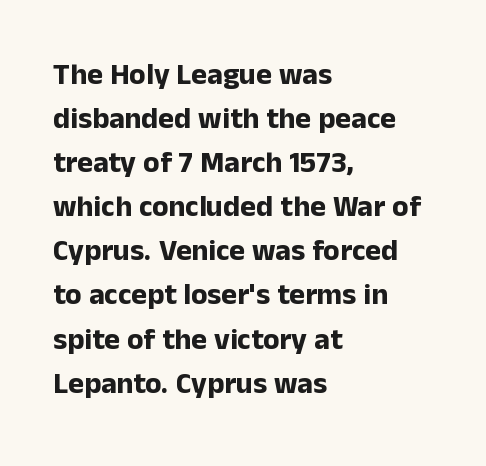
Only glyphs here, with clear space below each row. Compared with typical body copy, the letter spacing here is the same. In terms of weight, the rendering is a true, heavy bold. Does the type have serifs? No, each stem ends abruptly. The letters stand upright; this is a roman face.
